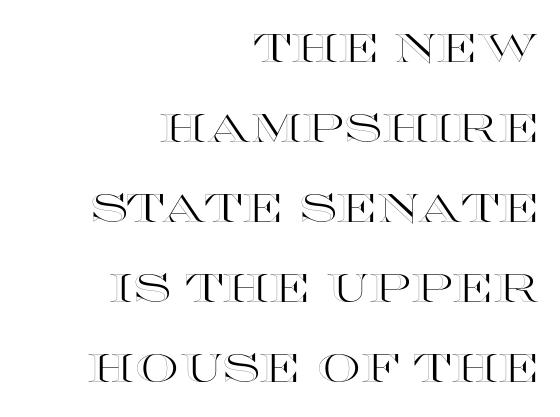
{"italic": "no", "width": "wide", "x_height": "large", "monospaced": "no", "underline": "no", "align": "right", "line_spacing": "loose", "line_spacing_ratio": 2.05, "letter_spacing": "normal", "letter_spacing_em": 0.0, "glyph_px": 39}
